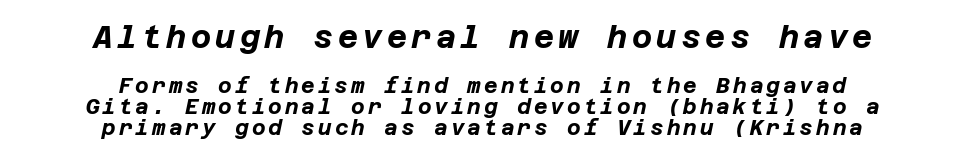
The image shows 31 px bold type, italic (leaning right); set centered, tight line spacing (0.99x), not underlined; the first (top) block is 1.48x larger; low stroke contrast and a large x-height.
